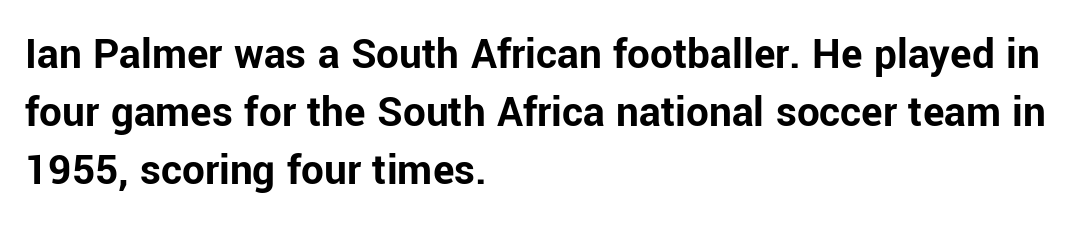
A roman cut, with each character standing at attention. These lines are composed in type without serifs. How are the letters spaced? Ordinarily, with no added tracking. A bare baseline throughout the passage. One-word summary of the alignment: left.
